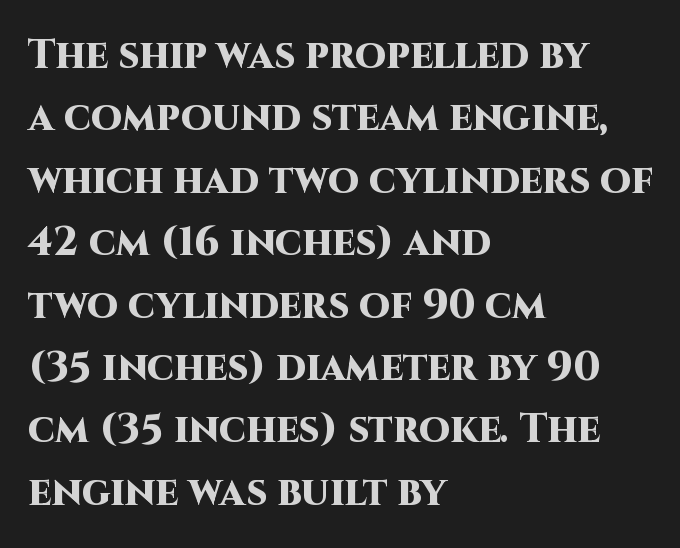
Q: Is the text bold? A: Yes.
Q: Is the text italic (slanted)? A: No, it is upright.
Q: Is the typeface a serif or a sans-serif typeface? A: Sans-serif.
Q: Is the text underlined? A: No.
Q: How is the paragraph aligned? A: Left-aligned.
Q: Is the spacing between letters normal or unusually wide? A: Normal.
Q: Is the spacing between lines tight, normal or loose? A: Normal.
Q: Width (condensed, normal, or wide)? A: Normal.
Q: Stroke contrast? A: High.
Q: x-height? A: Large.
Q: Monospaced? A: No.
